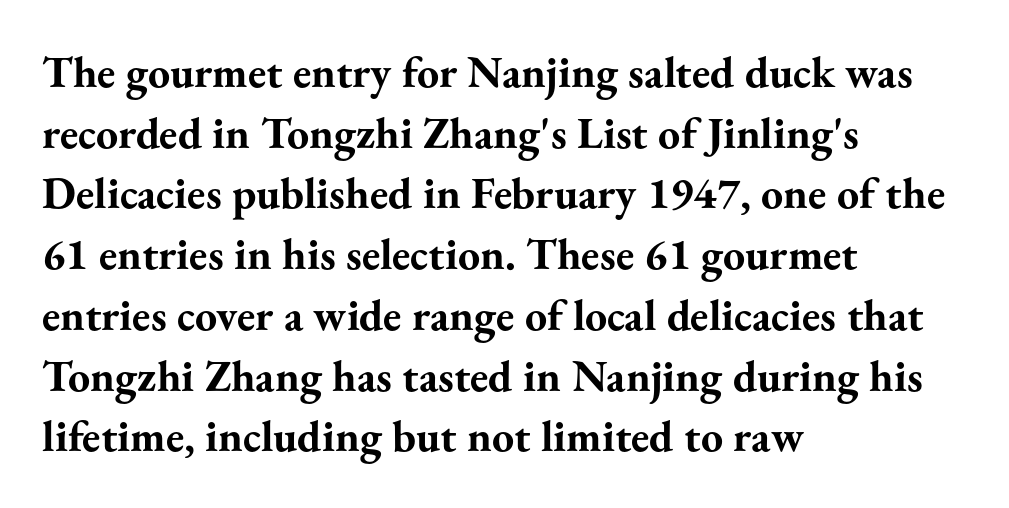
If you drew a ruler down the left edge, every line would touch it. Compared with typical paragraphs, the rows here are spaced about the same. Each letter keeps its own natural width here, so spacing adapts to shape. The typeface chosen for these lines features serifs. Compared with an ordinary text face, these strokes are far heavier — a full bold. Plain, unruled lines of type.
